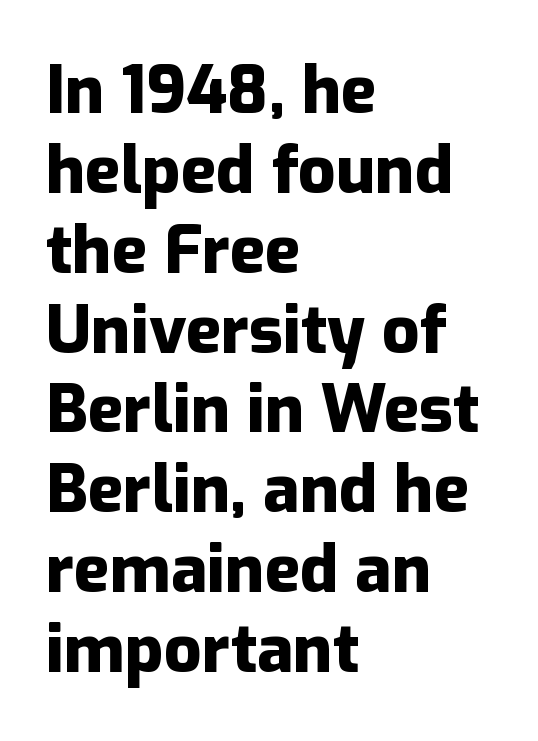
{"serif": "no", "italic": "no", "bold": "yes", "weight": "heavy", "width": "normal", "stroke_contrast": "low", "x_height": "medium", "monospaced": "no", "underline": "no", "align": "left", "line_spacing_ratio": 1.21, "letter_spacing": "normal", "letter_spacing_em": 0.0, "glyph_px": 66}
